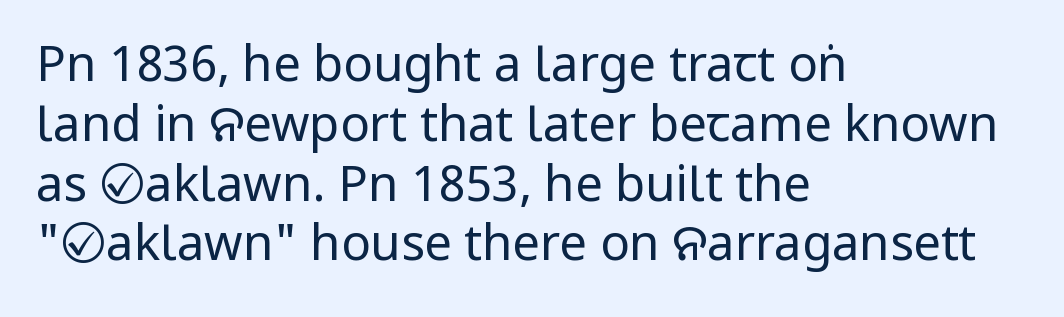
Q: Is the text bold? A: No.
Q: Is the text italic (slanted)? A: No, it is upright.
Q: Is the typeface a serif or a sans-serif typeface? A: Sans-serif.
Q: Is the text underlined? A: No.
Q: How is the paragraph aligned? A: Left-aligned.
Q: Is the spacing between letters normal or unusually wide? A: Normal.
Q: Width (condensed, normal, or wide)? A: Condensed.
Q: Stroke contrast? A: Low.
Q: x-height? A: Large.
Q: Monospaced? A: No.
